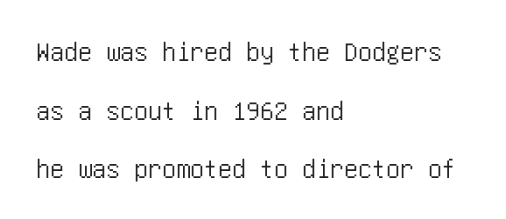
Q: Is the text italic (slanted)? A: No, it is upright.
Q: Is the typeface a serif or a sans-serif typeface? A: Sans-serif.
Q: Is the text underlined? A: No.
Q: How is the paragraph aligned? A: Left-aligned.
Q: Is the spacing between letters normal or unusually wide? A: Normal.
Q: Is the spacing between lines tight, normal or loose? A: Loose.
Q: Width (condensed, normal, or wide)? A: Condensed.
Q: Stroke contrast? A: Low.
Q: x-height? A: Large.
